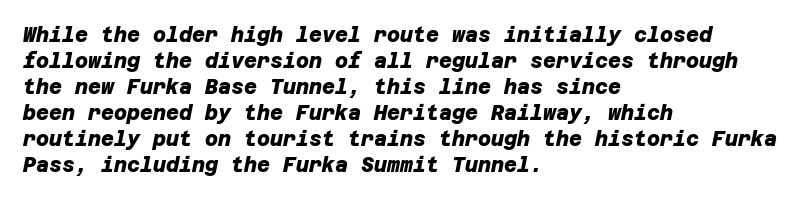
{"bold": "yes", "underline": "no", "align": "left", "line_spacing": "normal", "line_spacing_ratio": 1.3, "letter_spacing": "normal", "letter_spacing_em": 0.0, "glyph_px": 20}
